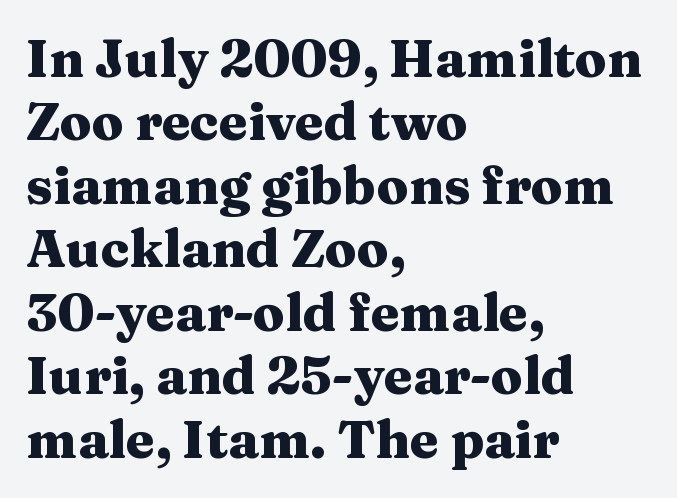
Casual observation: everything's shoved over to the left. Honestly, there is no underline to notice here at all. I'd describe the lettering as bold — thick and assertive. Is this a sans? No — the strokes have serifs.
